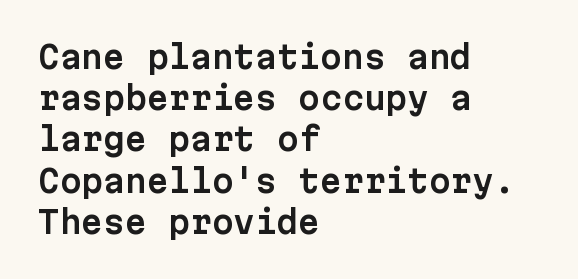
Spacing verdict: monospaced, one width for all characters. In terms of letterspacing, this is plain default setting. The letters stand upright; this is a roman face. Vertical spacing — default. This sample is left-justified, so line endings fall wherever the words run out. Only glyphs here, with clear space below each row.
